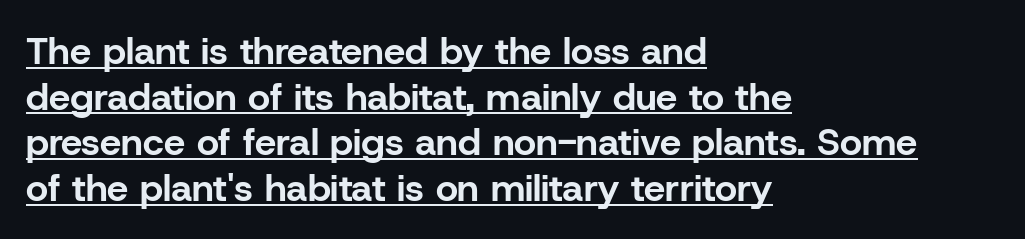
{"serif": "no", "italic": "no", "bold": "yes", "weight": "bold", "width": "normal", "stroke_contrast": "low", "x_height": "medium", "monospaced": "no", "underline": "yes", "align": "left", "line_spacing_ratio": 1.2, "letter_spacing": "normal", "letter_spacing_em": 0.0, "glyph_px": 38}
